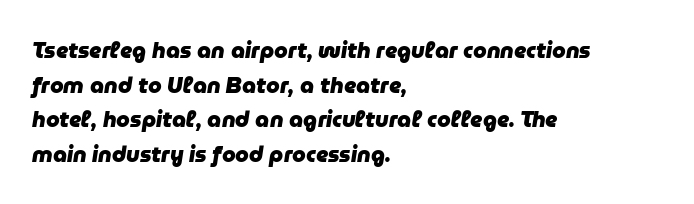
The image shows 22 px bold type, italic (leaning right); set left-aligned, normal line spacing (1.57x), normal letter spacing, not underlined.
